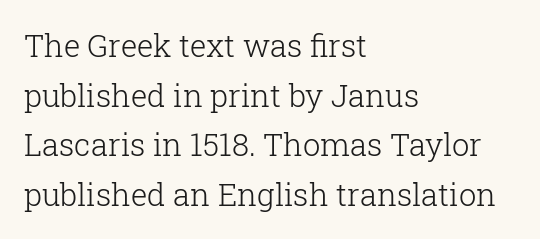
The image shows 31 px light serif type, upright; set left-aligned, normal line spacing (1.6x), normal letter spacing, not underlined; low stroke contrast and a medium x-height.
